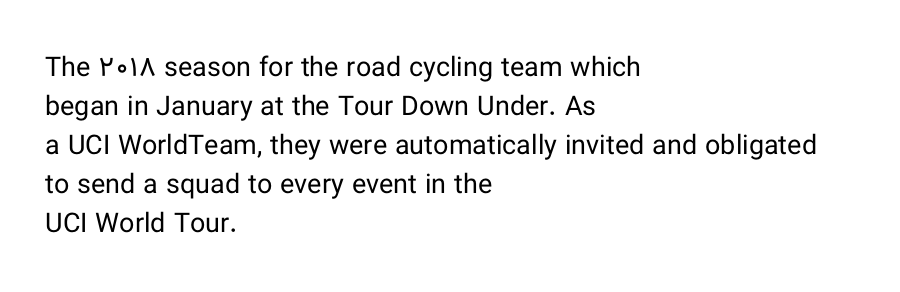
Q: Is the text bold? A: No.
Q: Is the text italic (slanted)? A: No, it is upright.
Q: Is the text underlined? A: No.
Q: How is the paragraph aligned? A: Left-aligned.
Q: Is the spacing between letters normal or unusually wide? A: Normal.
Q: Is the spacing between lines tight, normal or loose? A: Normal.
